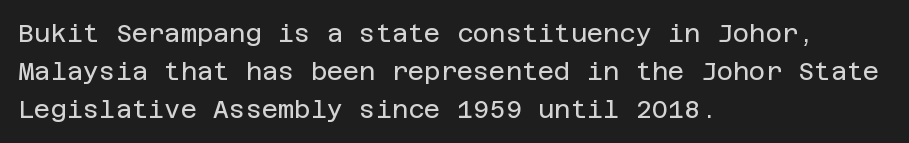
Q: Is the text bold? A: No.
Q: Is the text italic (slanted)? A: No, it is upright.
Q: Is the text underlined? A: No.
Q: How is the paragraph aligned? A: Left-aligned.
Q: Is the spacing between letters normal or unusually wide? A: Normal.
Q: Is the spacing between lines tight, normal or loose? A: Normal.
